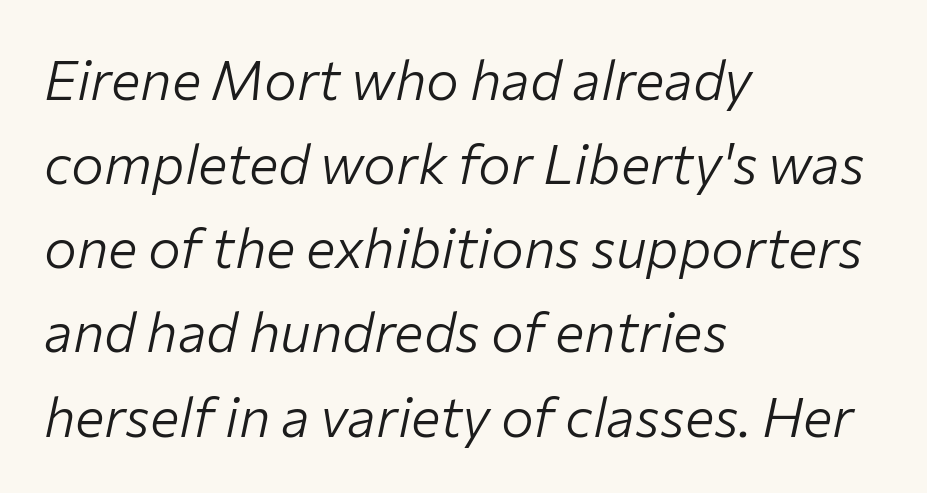
Q: Is the text bold? A: No.
Q: Is the text italic (slanted)? A: Yes, it leans right by about 12 degrees.
Q: Is the text underlined? A: No.
Q: How is the paragraph aligned? A: Left-aligned.
Q: Is the spacing between letters normal or unusually wide? A: Normal.
Q: Is the spacing between lines tight, normal or loose? A: Normal.
Q: Width (condensed, normal, or wide)? A: Normal.
Q: Stroke contrast? A: Low.
Q: x-height? A: Medium.
Q: Monospaced? A: No.
